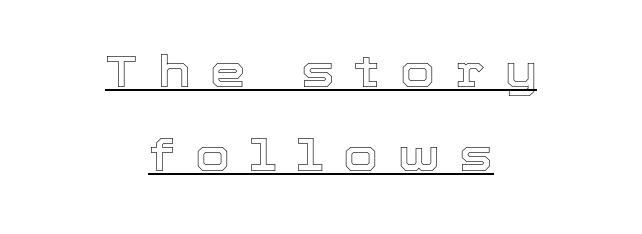
Q: Is the text italic (slanted)? A: No, it is upright.
Q: Is the text underlined? A: Yes.
Q: How is the paragraph aligned? A: Centered.
Q: Is the spacing between letters normal or unusually wide? A: Unusually wide.
Q: Width (condensed, normal, or wide)? A: Normal.
Q: x-height? A: Medium.
Q: Monospaced? A: No.
